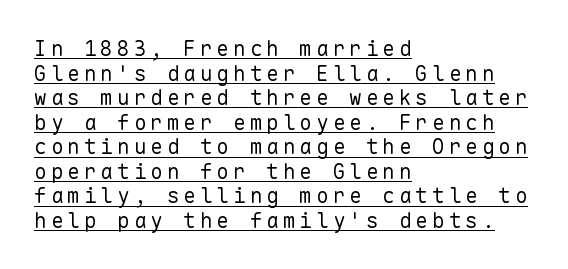
Short and long lines alike share a common starting point at left. The font is comparable to plain body text, perhaps lighter. This is roman type, the default non-slanted kind. This rendering features underlined lettering.
